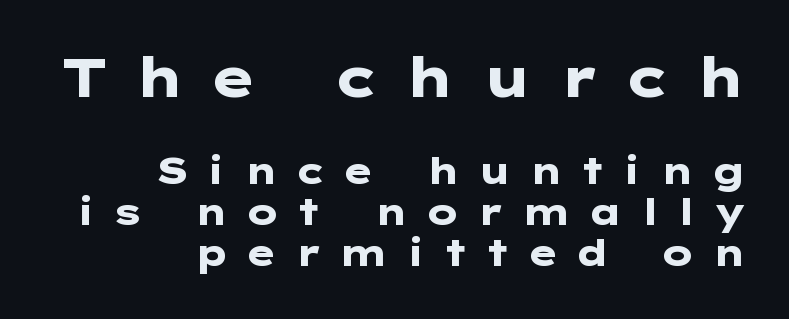
Q: Is the text bold? A: Yes.
Q: Is the text italic (slanted)? A: No, it is upright.
Q: Is the typeface a serif or a sans-serif typeface? A: Sans-serif.
Q: Is the text underlined? A: No.
Q: How is the paragraph aligned? A: Right-aligned.
Q: Is the spacing between letters normal or unusually wide? A: Unusually wide.
Q: Is the spacing between lines tight, normal or loose? A: Tight.
Q: Which block of text is set in a larger size, the first (top) or the second (bottom)? A: The first (top) one.
Q: Width (condensed, normal, or wide)? A: Wide.
Q: Stroke contrast? A: Low.
Q: x-height? A: Medium.
